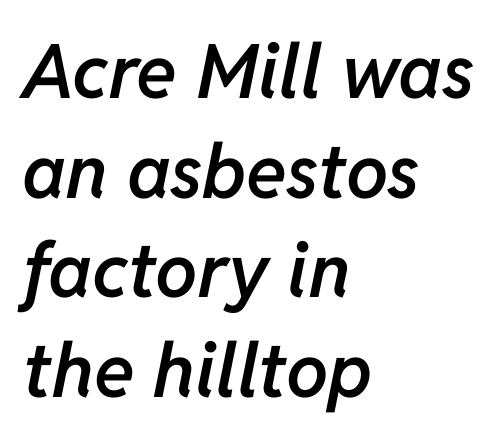
Q: Is the text bold? A: Semi-bold.
Q: Is the text italic (slanted)? A: Yes, it leans right by about 11 degrees.
Q: Is the text underlined? A: No.
Q: How is the paragraph aligned? A: Left-aligned.
Q: Is the spacing between letters normal or unusually wide? A: Normal.
Q: Is the spacing between lines tight, normal or loose? A: Normal.
Q: Width (condensed, normal, or wide)? A: Normal.
Q: Stroke contrast? A: Low.
Q: x-height? A: Medium.
Q: Monospaced? A: No.
